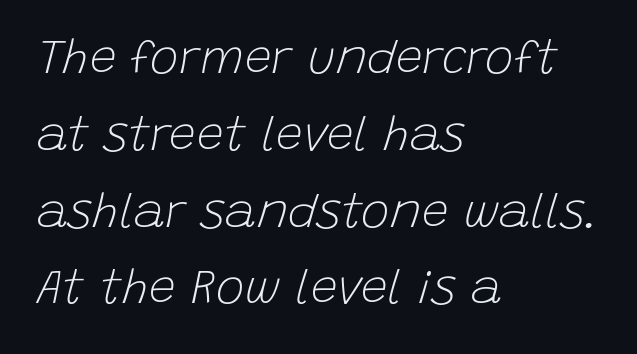
The weight tops out at a normal text grade. Slanted lettering throughout. This sample uses plain, unmodified letter spacing. Think of a printed novel: that variable character pitch is what you see here. Where is the straight margin? On the left.
